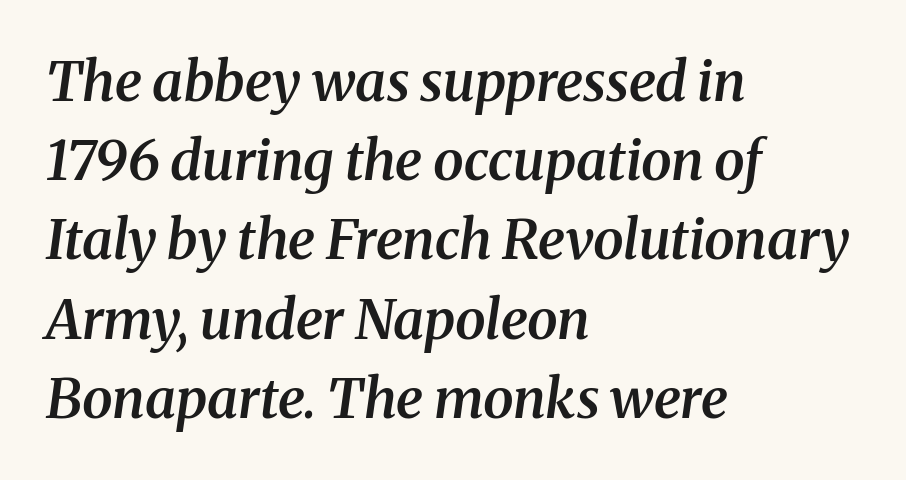
Q: Is the text bold? A: Semi-bold.
Q: Is the text italic (slanted)? A: Yes, it leans right by about 8 degrees.
Q: Is the typeface a serif or a sans-serif typeface? A: Serif.
Q: Is the text underlined? A: No.
Q: How is the paragraph aligned? A: Left-aligned.
Q: Is the spacing between letters normal or unusually wide? A: Normal.
Q: Is the spacing between lines tight, normal or loose? A: Normal.
Q: Width (condensed, normal, or wide)? A: Normal.
Q: Stroke contrast? A: Medium.
Q: x-height? A: Medium.
Q: Monospaced? A: No.
